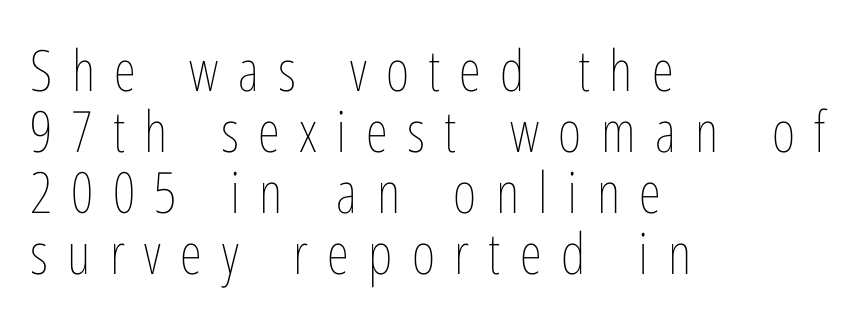
Looks like regular typesetting: each glyph gets only the width it needs. Descenders are the only things crossing below the line. Weight: regular or lighter. Is the block centered? No — it sits flush against the left margin.
